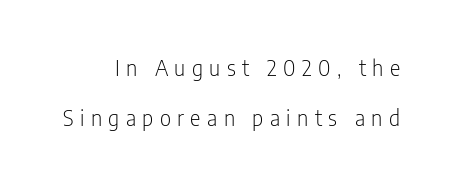
{"italic": "no", "bold": "no", "underline": "no", "line_spacing": "loose", "line_spacing_ratio": 2.29, "letter_spacing": "wide", "letter_spacing_em": 0.29, "glyph_px": 22}
